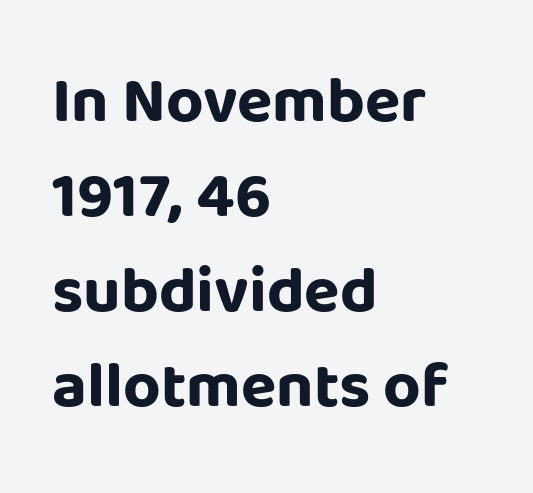
This rendering features lettering with no underline. The rendering shows plain stroke endings on the letterforms — a sans-serif design. A typesetter would call this proportional, since set widths differ per character. Look at the tracking — it's just the regular setting, nothing added. Is the block centered? No — it sits flush against the left margin.
